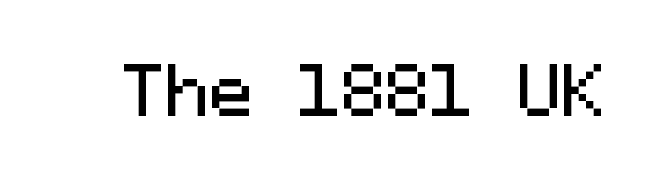
Q: Is the text italic (slanted)? A: No, it is upright.
Q: Is the typeface a serif or a sans-serif typeface? A: Sans-serif.
Q: Is the text underlined? A: No.
Q: Is the spacing between letters normal or unusually wide? A: Normal.
Q: Width (condensed, normal, or wide)? A: Normal.
Q: Stroke contrast? A: Medium.
Q: x-height? A: Medium.
Q: Monospaced? A: Yes.
